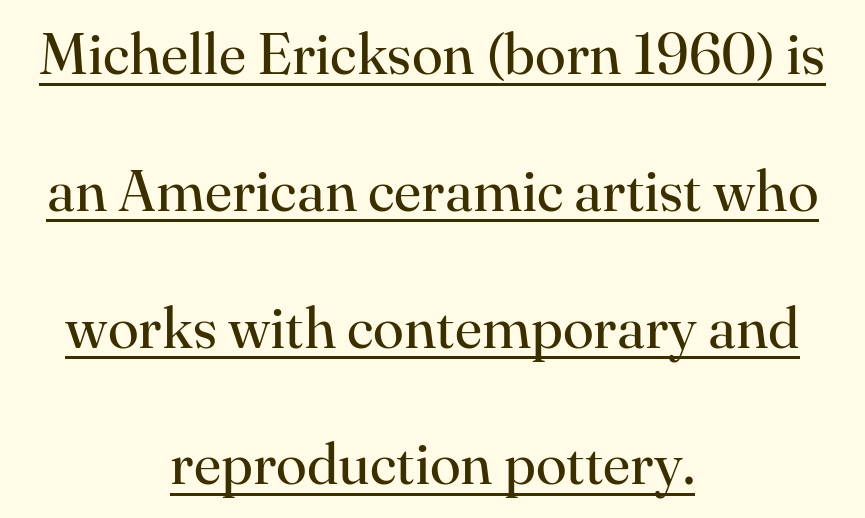
The image shows 57 px regular-weight serif type, upright; set centered, loose line spacing (2.4x), normal letter spacing, underlined; high stroke contrast and a small x-height.
